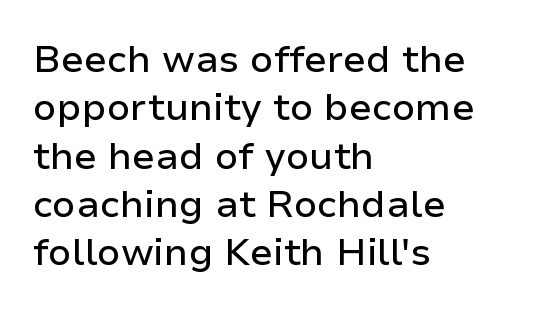
The image shows 38 px sans-serif type, upright; set left-aligned, normal line spacing (1.27x), normal letter spacing, not underlined; low stroke contrast and a medium x-height.
